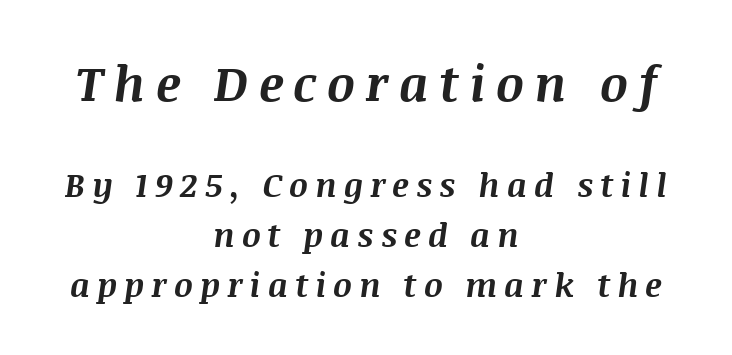
{"italic": "yes", "lean": "right", "slant_degrees": 8, "bold": "yes", "weight": "bold", "width": "normal", "stroke_contrast": "medium", "x_height": "large", "monospaced": "no", "underline": "no", "align": "center", "line_spacing": "normal", "line_spacing_ratio": 1.51, "letter_spacing": "wide", "letter_spacing_em": 0.21, "larger_block": "first", "size_ratio": 1.48, "glyph_px": 49}
